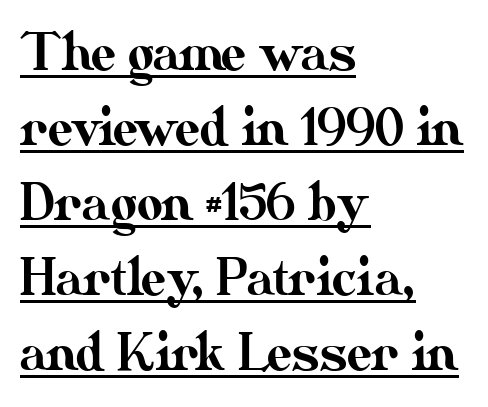
Each new line begins a customary step beneath the previous one. You can tell it's not italic because the verticals are truly vertical. Beneath each row of characters lies a ruled line. The compositor pushed each line to the left boundary. Think of a printed novel: that variable character pitch is what you see here.
